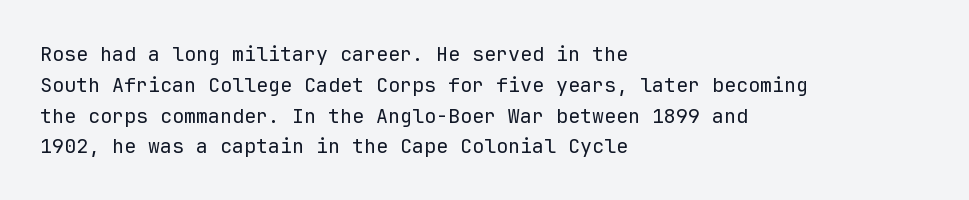
Q: Is the text bold? A: No.
Q: Is the text italic (slanted)? A: No, it is upright.
Q: Is the text underlined? A: No.
Q: How is the paragraph aligned? A: Left-aligned.
Q: Is the spacing between letters normal or unusually wide? A: Normal.
Q: Is the spacing between lines tight, normal or loose? A: Normal.
